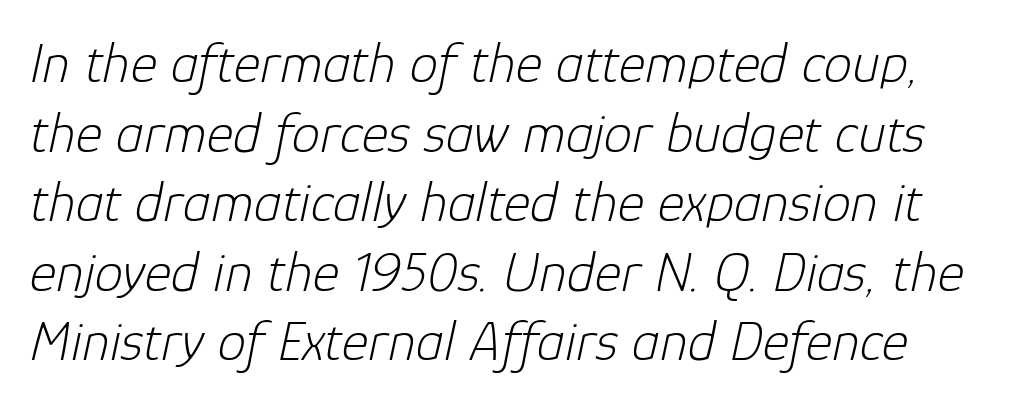
Characters are canted at an angle relative to the baseline's perpendicular. Words appear dense and cohesive because spacing is normal. Is the type heavy? It reads as light-to-regular instead. Glance below the letters and you will spot only blank space. Think of a printed novel: that variable character pitch is what you see here.
